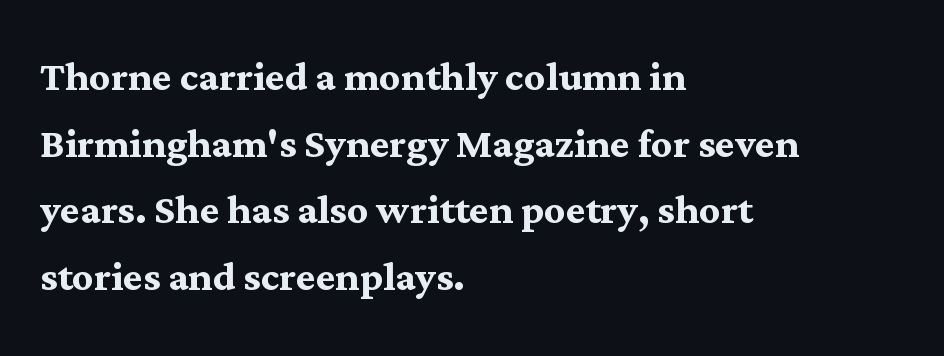
Q: Is the text bold? A: Yes.
Q: Is the text italic (slanted)? A: No, it is upright.
Q: Is the typeface a serif or a sans-serif typeface? A: Serif.
Q: Is the text underlined? A: No.
Q: How is the paragraph aligned? A: Left-aligned.
Q: Is the spacing between letters normal or unusually wide? A: Normal.
Q: Is the spacing between lines tight, normal or loose? A: Normal.
Q: Width (condensed, normal, or wide)? A: Normal.
Q: Stroke contrast? A: Medium.
Q: x-height? A: Medium.
Q: Monospaced? A: No.
